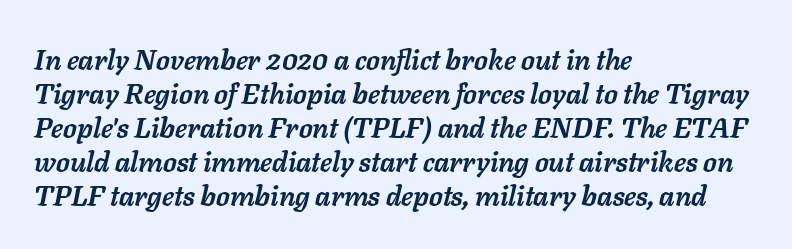
A bare baseline throughout the passage. A typesetter would call this zero additional tracking. A student would call this left alignment; a typographer would say flush left, rag right. The specimen reads as italic at a glance. Pretty heavy lettering here — definitely bold.
